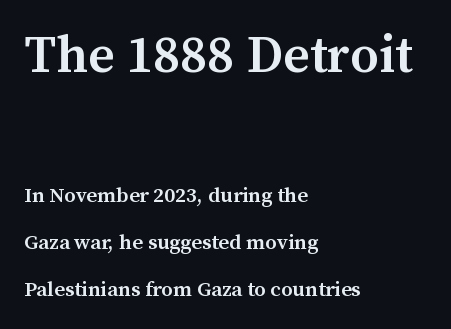
Q: Is the text bold? A: Semi-bold.
Q: Is the text italic (slanted)? A: No, it is upright.
Q: Is the typeface a serif or a sans-serif typeface? A: Serif.
Q: Is the text underlined? A: No.
Q: How is the paragraph aligned? A: Left-aligned.
Q: Is the spacing between letters normal or unusually wide? A: Normal.
Q: Is the spacing between lines tight, normal or loose? A: Loose.
Q: Which block of text is set in a larger size, the first (top) or the second (bottom)? A: The first (top) one.
Q: Width (condensed, normal, or wide)? A: Normal.
Q: Stroke contrast? A: Medium.
Q: x-height? A: Medium.
Q: Monospaced? A: No.
